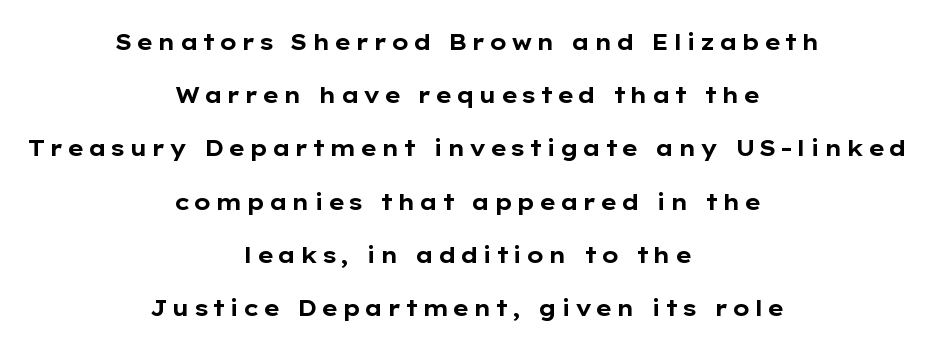
The image shows 22 px bold type, upright; set centered, loose line spacing (2.42x), not underlined.
